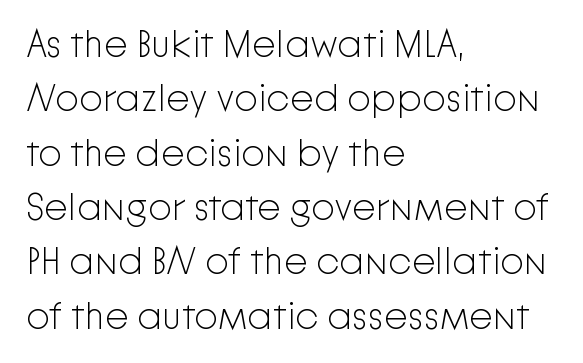
Q: Is the text bold? A: No.
Q: Is the text italic (slanted)? A: No, it is upright.
Q: Is the typeface a serif or a sans-serif typeface? A: Sans-serif.
Q: Is the text underlined? A: No.
Q: How is the paragraph aligned? A: Left-aligned.
Q: Is the spacing between letters normal or unusually wide? A: Normal.
Q: Is the spacing between lines tight, normal or loose? A: Normal.
Q: Width (condensed, normal, or wide)? A: Normal.
Q: Stroke contrast? A: Low.
Q: x-height? A: Medium.
Q: Monospaced? A: No.
